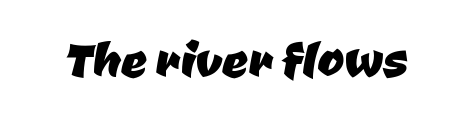
Q: Is the typeface a serif or a sans-serif typeface? A: Sans-serif.
Q: Is the text underlined? A: No.
Q: Is the spacing between letters normal or unusually wide? A: Normal.
Q: Width (condensed, normal, or wide)? A: Normal.
Q: Stroke contrast? A: Low.
Q: x-height? A: Medium.
Q: Monospaced? A: No.
